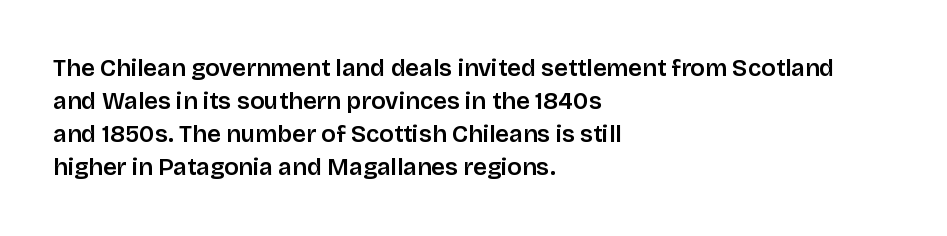
Q: Is the text italic (slanted)? A: No, it is upright.
Q: Is the text underlined? A: No.
Q: How is the paragraph aligned? A: Left-aligned.
Q: Is the spacing between letters normal or unusually wide? A: Normal.
Q: Is the spacing between lines tight, normal or loose? A: Normal.
